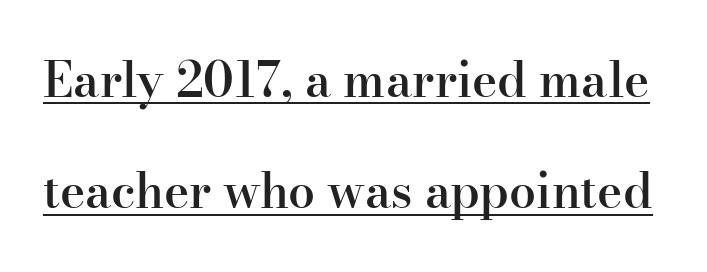
Q: Is the text bold? A: Semi-bold.
Q: Is the text italic (slanted)? A: No, it is upright.
Q: Is the typeface a serif or a sans-serif typeface? A: Serif.
Q: Is the text underlined? A: Yes.
Q: Is the spacing between letters normal or unusually wide? A: Normal.
Q: Is the spacing between lines tight, normal or loose? A: Loose.
Q: Width (condensed, normal, or wide)? A: Normal.
Q: Stroke contrast? A: High.
Q: x-height? A: Small.
Q: Monospaced? A: No.
